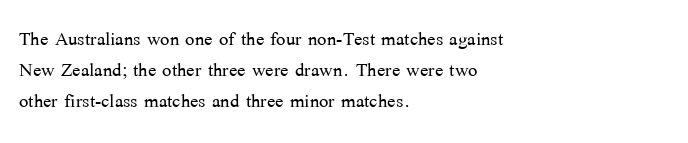
{"italic": "no", "bold": "no", "underline": "no", "align": "left", "line_spacing_ratio": 1.24, "letter_spacing": "normal", "letter_spacing_em": 0.0, "glyph_px": 25}
